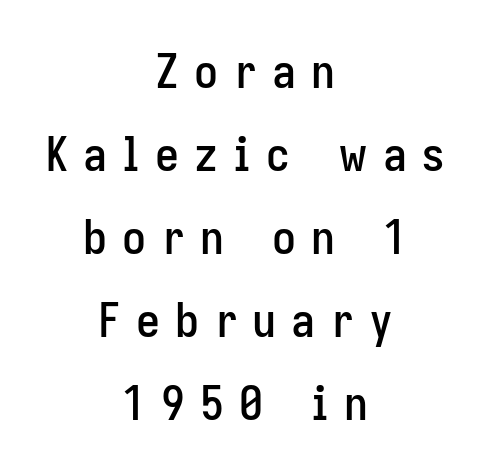
A roman cut, with each character standing at attention. This rendering features lettering with no underline. Each letter keeps its own natural width here, so spacing adapts to shape. Does extra space separate the letters? Yes, quite a lot of it.
